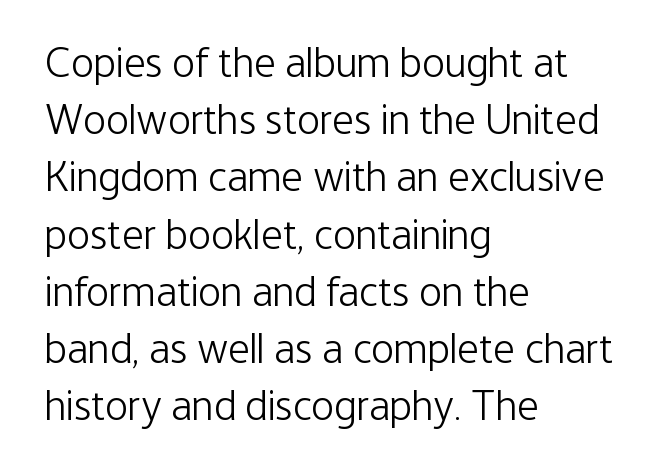
The image shows 43 px light, condensed sans-serif type, upright; set left-aligned, normal line spacing (1.33x), normal letter spacing, not underlined; low stroke contrast and a medium x-height.
